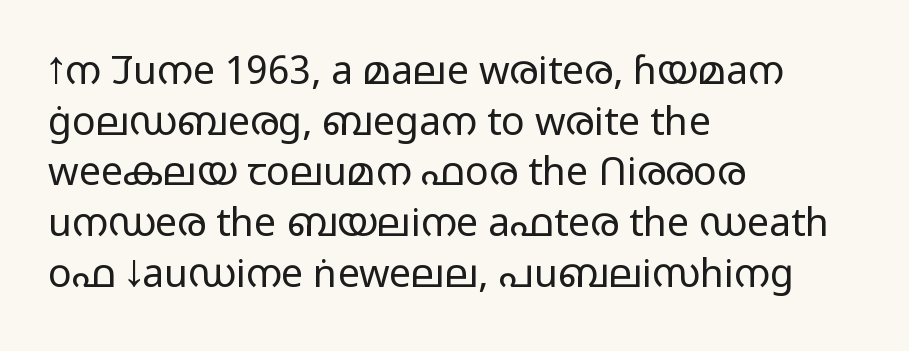
Q: Is the text bold? A: No.
Q: Is the text italic (slanted)? A: No, it is upright.
Q: Is the typeface a serif or a sans-serif typeface? A: Sans-serif.
Q: Is the text underlined? A: No.
Q: How is the paragraph aligned? A: Left-aligned.
Q: Is the spacing between letters normal or unusually wide? A: Normal.
Q: Is the spacing between lines tight, normal or loose? A: Normal.
Q: Width (condensed, normal, or wide)? A: Wide.
Q: Stroke contrast? A: Low.
Q: x-height? A: Medium.
Q: Monospaced? A: No.
